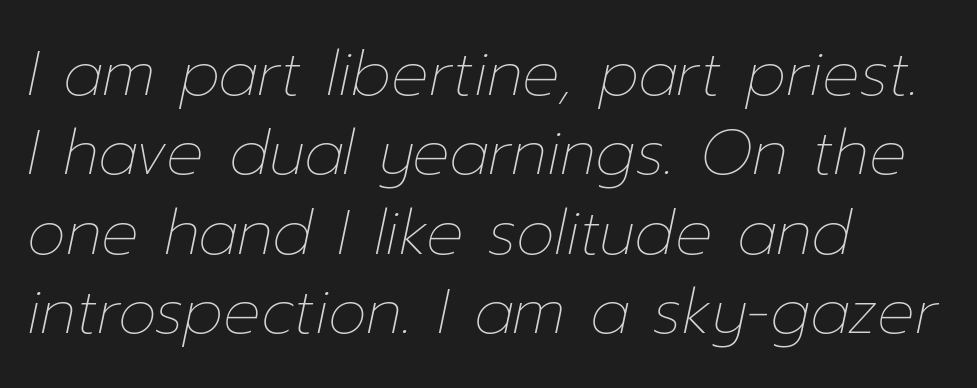
Q: Is the text bold? A: No.
Q: Is the text italic (slanted)? A: Yes, it leans right by about 12 degrees.
Q: Is the text underlined? A: No.
Q: How is the paragraph aligned? A: Left-aligned.
Q: Is the spacing between letters normal or unusually wide? A: Normal.
Q: Is the spacing between lines tight, normal or loose? A: Normal.
Q: Width (condensed, normal, or wide)? A: Normal.
Q: Stroke contrast? A: Low.
Q: x-height? A: Medium.
Q: Monospaced? A: No.
